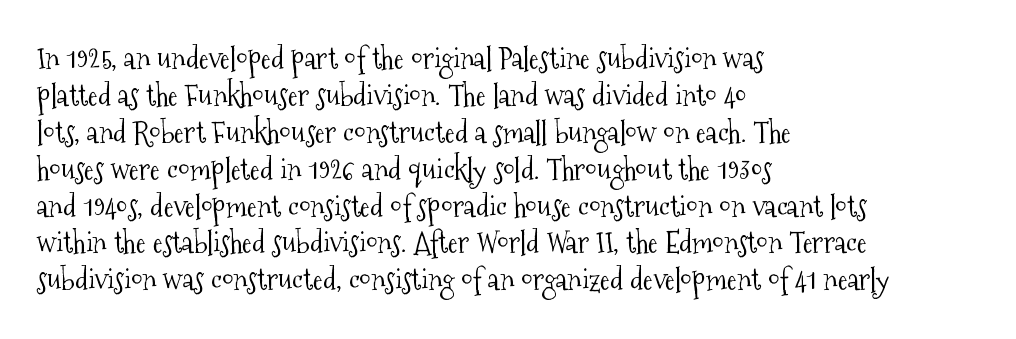
Q: Is the text bold? A: No.
Q: Is the text italic (slanted)? A: No, it is upright.
Q: Is the typeface a serif or a sans-serif typeface? A: Serif.
Q: Is the text underlined? A: No.
Q: How is the paragraph aligned? A: Left-aligned.
Q: Is the spacing between letters normal or unusually wide? A: Normal.
Q: Width (condensed, normal, or wide)? A: Condensed.
Q: Stroke contrast? A: Medium.
Q: x-height? A: Medium.
Q: Monospaced? A: No.
